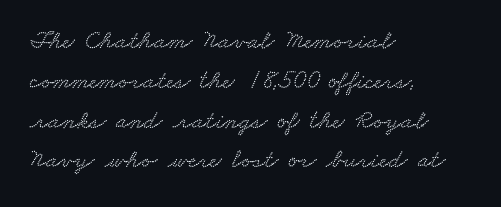
Q: Is the text underlined? A: No.
Q: How is the paragraph aligned? A: Left-aligned.
Q: Is the spacing between letters normal or unusually wide? A: Normal.
Q: Is the spacing between lines tight, normal or loose? A: Normal.
